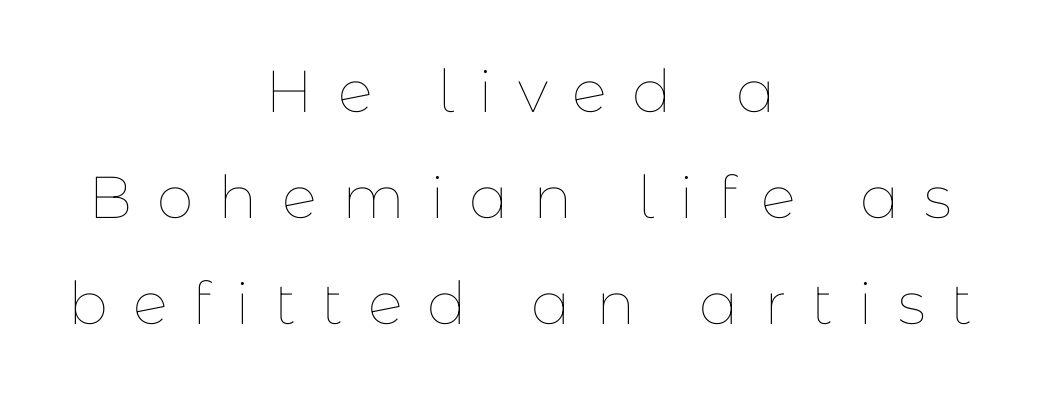
Alignment: centered. Designer's note — italics off, roman on. This reads as an unemphasized weight, regular at the heaviest. Character widths vary here, with narrow letters taking less room than wide ones. Each word looks stretched out because of the extra space between its letters.
